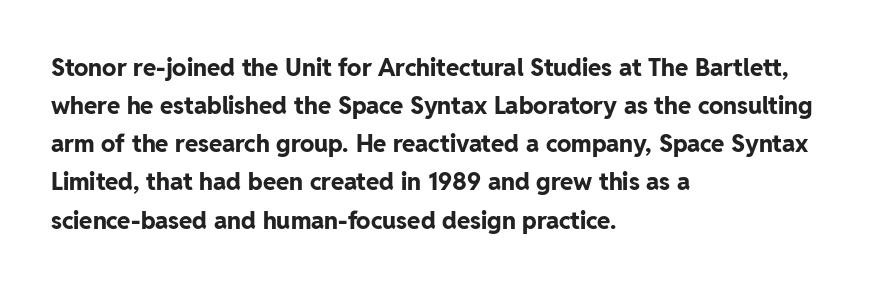
Q: Is the text bold? A: Yes.
Q: Is the text italic (slanted)? A: No, it is upright.
Q: Is the text underlined? A: No.
Q: How is the paragraph aligned? A: Left-aligned.
Q: Is the spacing between letters normal or unusually wide? A: Normal.
Q: Is the spacing between lines tight, normal or loose? A: Normal.
